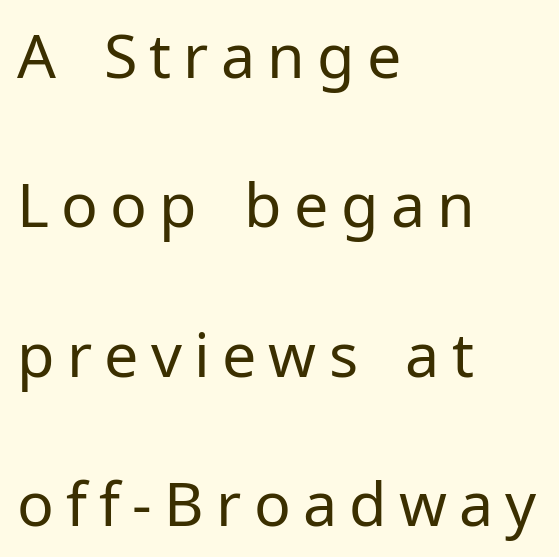
{"serif": "no", "italic": "no", "bold": "no", "weight": "regular", "width": "normal", "stroke_contrast": "low", "x_height": "medium", "monospaced": "no", "underline": "no", "align": "left", "line_spacing": "loose", "line_spacing_ratio": 2.45, "letter_spacing": "wide", "letter_spacing_em": 0.2, "glyph_px": 61}
